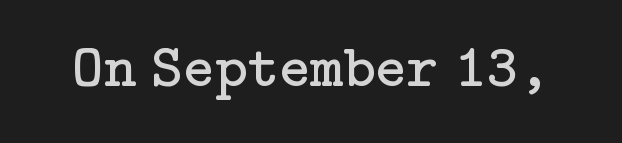
The image shows 61 px regular-weight serif type, upright; set normal letter spacing, not underlined; low stroke contrast and a medium x-height.
